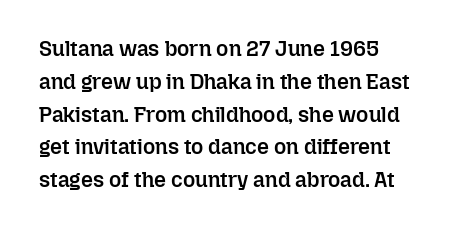
Tracking here is standard; glyphs follow each other at the usual distance. This sample keeps an unexceptional amount of space between lines. The foot of each line stays bare and open. Italic: no, the glyphs are upright roman.
